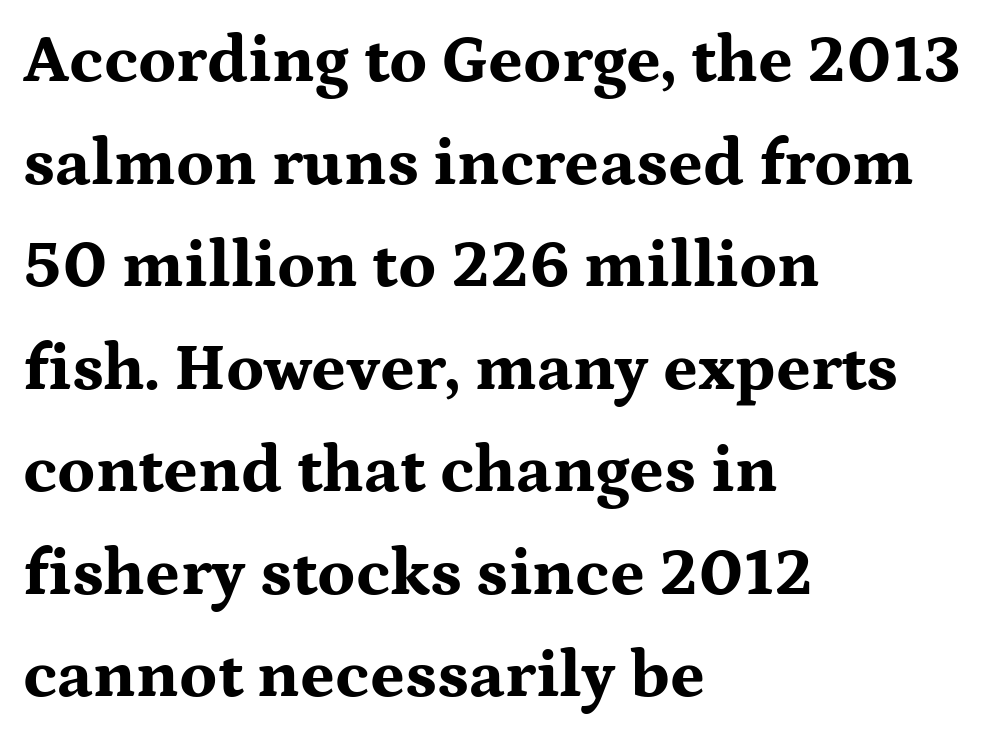
Q: Is the text bold? A: Yes.
Q: Is the text italic (slanted)? A: No, it is upright.
Q: Is the typeface a serif or a sans-serif typeface? A: Serif.
Q: Is the text underlined? A: No.
Q: How is the paragraph aligned? A: Left-aligned.
Q: Is the spacing between letters normal or unusually wide? A: Normal.
Q: Is the spacing between lines tight, normal or loose? A: Normal.
Q: Width (condensed, normal, or wide)? A: Wide.
Q: Stroke contrast? A: Medium.
Q: x-height? A: Medium.
Q: Monospaced? A: No.
